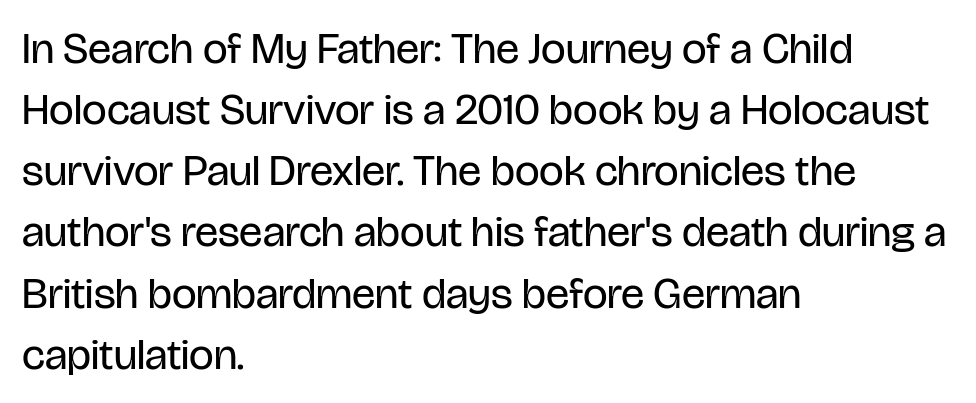
The image shows 44 px regular-weight, condensed sans-serif type, upright; set left-aligned, normal line spacing (1.39x), normal letter spacing, not underlined; low stroke contrast and a large x-height.
